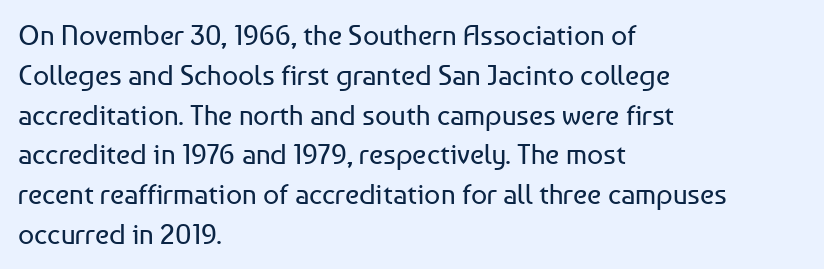
The lines sit at an ordinary, default distance from one another. This is roman type, the default non-slanted kind. You can tell from the bare stems that sans-serif type was used. Beneath every word, the page is bare.
